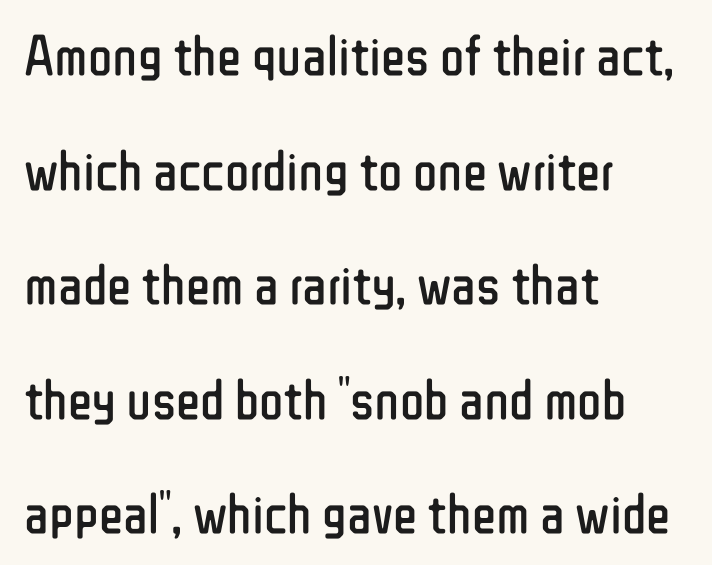
{"serif": "no", "italic": "no", "bold": "no", "weight": "regular", "width": "condensed", "stroke_contrast": "low", "x_height": "medium", "monospaced": "no", "underline": "no", "align": "left", "line_spacing": "loose", "line_spacing_ratio": 2.01, "letter_spacing": "normal", "letter_spacing_em": 0.0, "glyph_px": 57}
